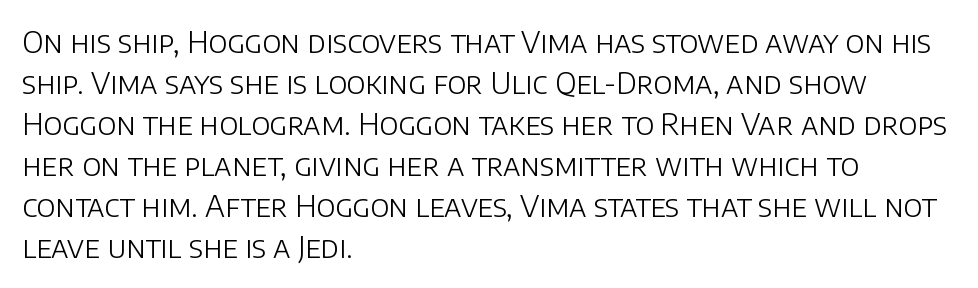
Q: Is the text bold? A: No.
Q: Is the text italic (slanted)? A: No, it is upright.
Q: Is the typeface a serif or a sans-serif typeface? A: Sans-serif.
Q: Is the text underlined? A: No.
Q: How is the paragraph aligned? A: Left-aligned.
Q: Is the spacing between letters normal or unusually wide? A: Normal.
Q: Is the spacing between lines tight, normal or loose? A: Normal.
Q: Width (condensed, normal, or wide)? A: Normal.
Q: Stroke contrast? A: Low.
Q: x-height? A: Large.
Q: Monospaced? A: No.
